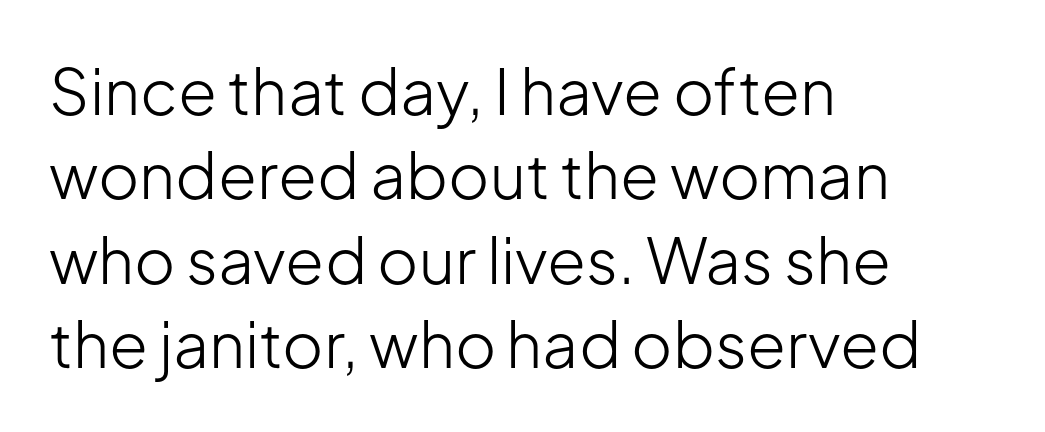
Q: Is the text bold? A: No.
Q: Is the text italic (slanted)? A: No, it is upright.
Q: Is the typeface a serif or a sans-serif typeface? A: Sans-serif.
Q: Is the text underlined? A: No.
Q: How is the paragraph aligned? A: Left-aligned.
Q: Is the spacing between letters normal or unusually wide? A: Normal.
Q: Is the spacing between lines tight, normal or loose? A: Normal.
Q: Width (condensed, normal, or wide)? A: Normal.
Q: Stroke contrast? A: Low.
Q: x-height? A: Medium.
Q: Monospaced? A: No.
